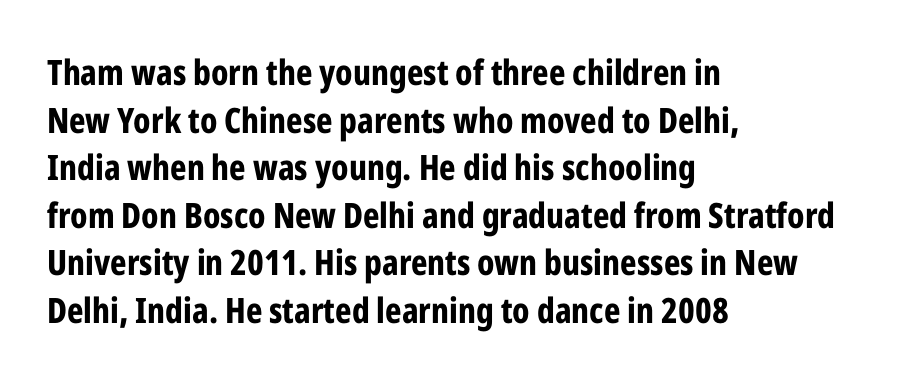
Whoever set this chose a conventional vertical rhythm. Posture: straight, roman, zero tilt. Its strokes are broad and dark, the hallmark of bold type. The letters advance in unequal steps, a hallmark of proportional type. Is this a sans? Yes — the strokes have no serifs. Compared with typical body copy, the letter spacing here is the same.
